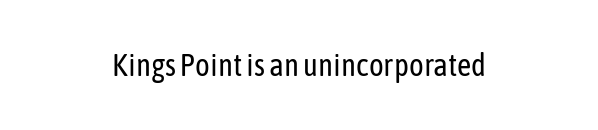
{"serif": "no", "italic": "no", "bold": "no", "weight": "regular", "width": "condensed", "stroke_contrast": "low", "x_height": "medium", "monospaced": "no", "underline": "no", "align": "center", "letter_spacing": "normal", "letter_spacing_em": 0.0, "glyph_px": 31}
